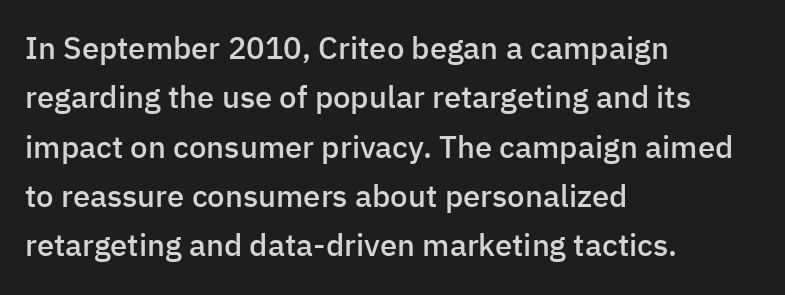
Q: Is the text bold? A: Semi-bold.
Q: Is the text italic (slanted)? A: No, it is upright.
Q: Is the typeface a serif or a sans-serif typeface? A: Sans-serif.
Q: Is the text underlined? A: No.
Q: How is the paragraph aligned? A: Left-aligned.
Q: Is the spacing between letters normal or unusually wide? A: Normal.
Q: Is the spacing between lines tight, normal or loose? A: Normal.
Q: Width (condensed, normal, or wide)? A: Normal.
Q: Stroke contrast? A: Low.
Q: x-height? A: Medium.
Q: Monospaced? A: No.
